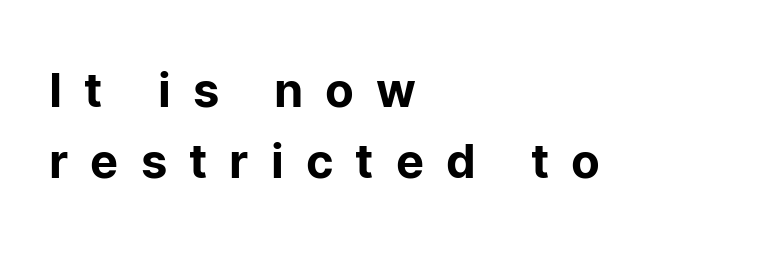
{"serif": "no", "italic": "no", "width": "normal", "stroke_contrast": "low", "x_height": "medium", "monospaced": "no", "underline": "no", "align": "left", "line_spacing": "normal", "line_spacing_ratio": 1.52, "letter_spacing": "wide", "letter_spacing_em": 0.47, "glyph_px": 47}
